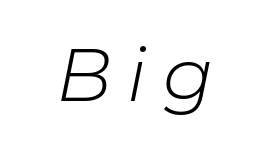
{"italic": "yes", "lean": "right", "slant_degrees": 11, "bold": "no", "weight": "light", "width": "normal", "stroke_contrast": "low", "x_height": "medium", "monospaced": "no", "underline": "no", "align": "center", "letter_spacing": "wide", "letter_spacing_em": 0.22, "glyph_px": 74}
